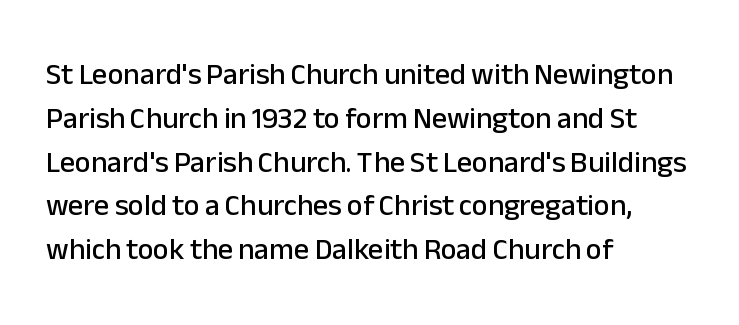
The letterforms sit shoulder to shoulder at normal distance. Is there any slant? The stems are plumb. Each row of text sits above clean, open space. Does the copy run flush right? No — it runs flush left. Regarding leading, the lines here are spaced in the standard way.
